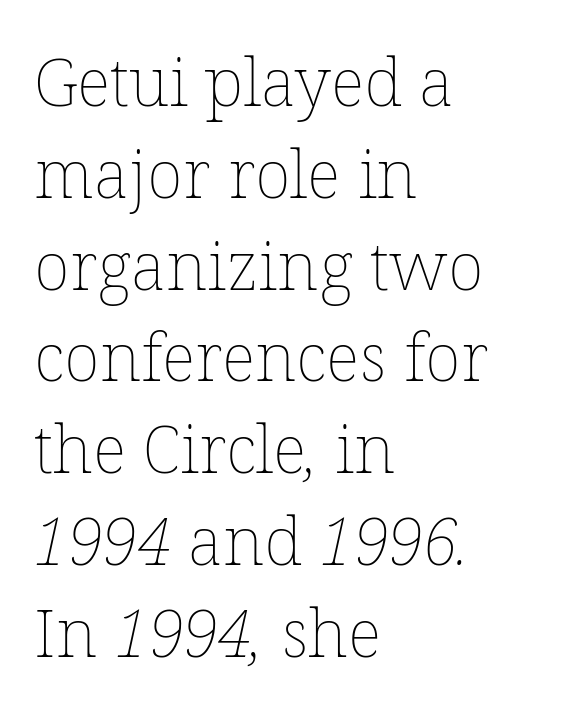
The image shows 67 px thin type; set left-aligned, normal line spacing (1.37x), normal letter spacing, not underlined; low stroke contrast and a medium x-height.
